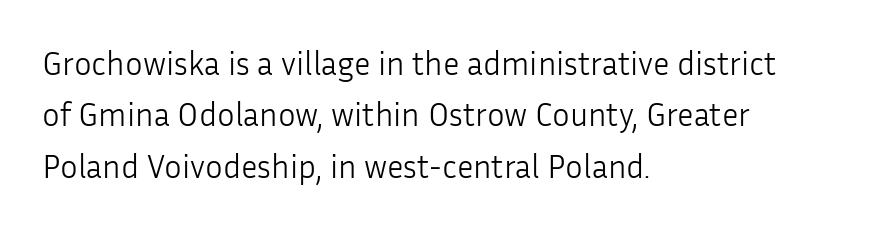
The face used here is proportionally spaced, like ordinary book or web type. The typeface chosen for these lines omits serifs. The passage shown is not bold in any degree. A clean baseline with only descenders dipping below it. The setting favours the left margin, as ordinary paragraphs usually do.
